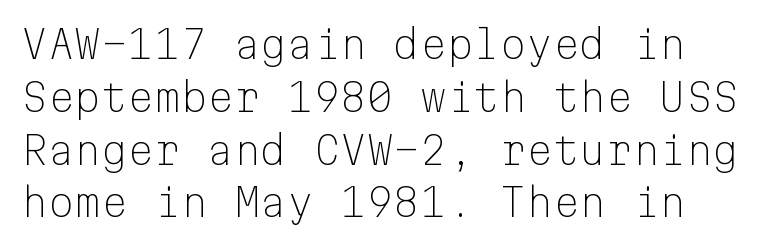
The image shows 38 px light sans-serif type, upright, monospaced; set normal line spacing (1.39x), normal letter spacing, not underlined; low stroke contrast and a medium x-height.
